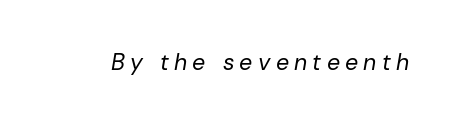
{"italic": "yes", "lean": "right", "slant_degrees": 10, "bold": "no", "underline": "no", "letter_spacing": "wide", "letter_spacing_em": 0.23, "glyph_px": 23}
